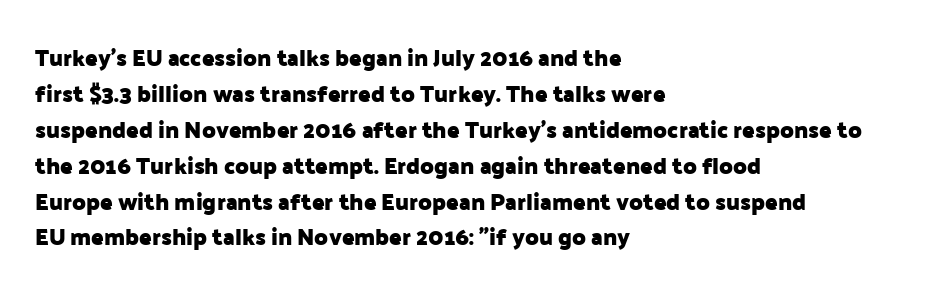
Q: Is the text bold? A: Yes.
Q: Is the text italic (slanted)? A: No, it is upright.
Q: Is the text underlined? A: No.
Q: How is the paragraph aligned? A: Left-aligned.
Q: Is the spacing between letters normal or unusually wide? A: Normal.
Q: Is the spacing between lines tight, normal or loose? A: Normal.
